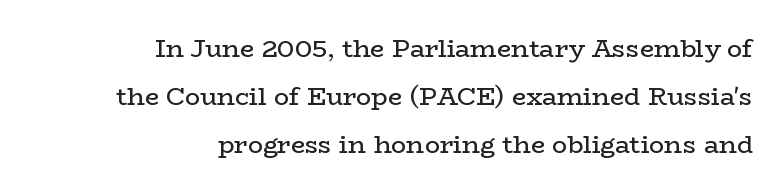
The rag falls on the left side of this text block. Students, note that the glyphs here touch the page at normal intervals. The axis of the letterforms is exactly vertical. The lines are spread far apart with generous leading. Descenders hang freely into open space. Is the stroke heavy? The answer is a plain regular-or-lighter.
